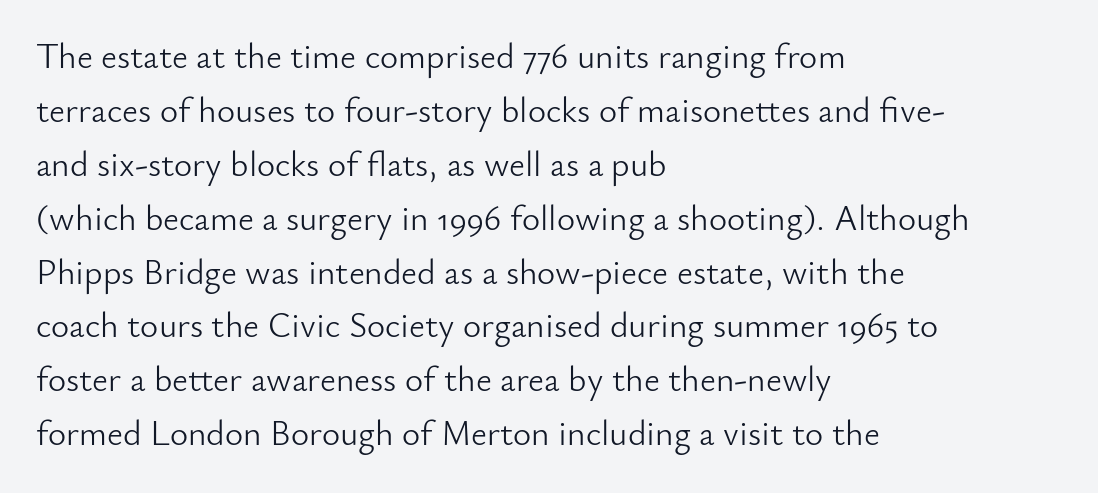
The image shows 35 px light sans-serif type, upright; set left-aligned, normal line spacing (1.54x), normal letter spacing, not underlined; low stroke contrast and a small x-height.
